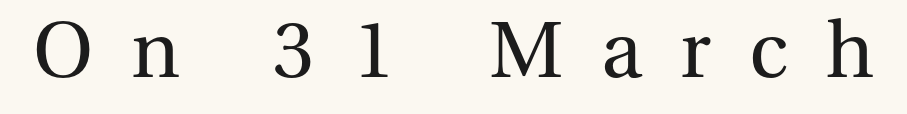
{"serif": "yes", "italic": "no", "bold": "no", "weight": "regular", "width": "normal", "stroke_contrast": "medium", "x_height": "medium", "monospaced": "no", "underline": "no", "letter_spacing": "wide", "letter_spacing_em": 0.48, "glyph_px": 79}
